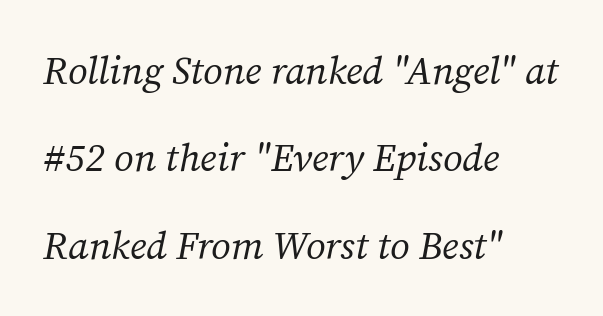
The passage shown is typed in a proportional face where columns would drift. The letterforms sit at book weight or below. Alignment: flush left. This is serif lettering, the kind often seen in printed books.
